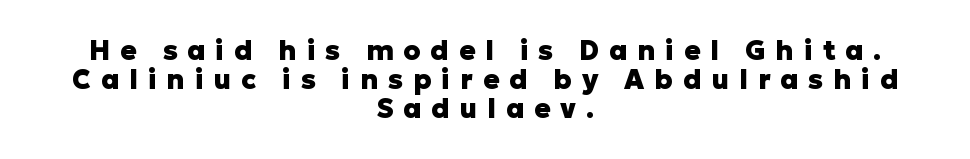
Q: Is the text bold? A: Yes.
Q: Is the text italic (slanted)? A: No, it is upright.
Q: Is the text underlined? A: No.
Q: How is the paragraph aligned? A: Centered.
Q: Is the spacing between letters normal or unusually wide? A: Unusually wide.
Q: Is the spacing between lines tight, normal or loose? A: Tight.
